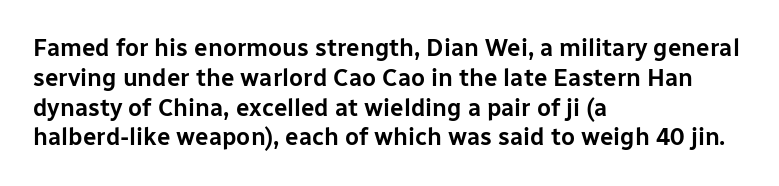
This sample uses an upright cut, with every glyph sitting square on the baseline. The space beneath each line is pristine and unruled. Short note: letters normally spaced. A classic flush-left, rag-right setting is used for this passage.
